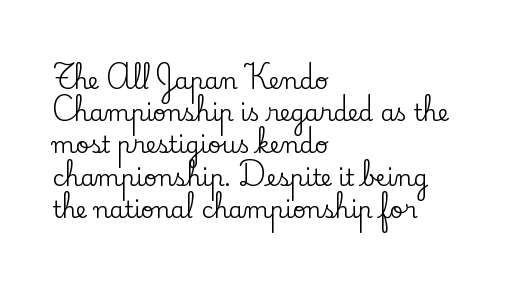
Does the leading feel generous? No, just average. The paragraph shown leans on its left margin. The string is rendered with underlining switched off. Here the glyphs are tracked normally, forming tight word shapes. The font's upright variant was chosen for this text.
